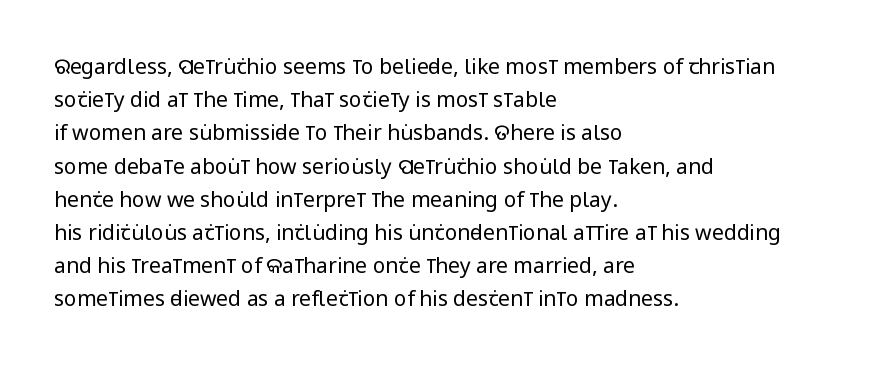
Q: Is the text bold? A: No.
Q: Is the text italic (slanted)? A: No, it is upright.
Q: Is the text underlined? A: No.
Q: How is the paragraph aligned? A: Left-aligned.
Q: Is the spacing between letters normal or unusually wide? A: Normal.
Q: Is the spacing between lines tight, normal or loose? A: Normal.
